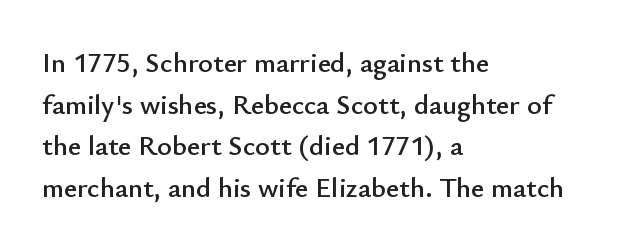
The specimen reads as upright at a glance. The words here are not underlined. Note: no serifs on the glyphs. The paragraph has a hard left edge and a soft right edge. You could call the tracking neutral — neither tight nor loose. One glance says typical: line gaps are just what's usual.
